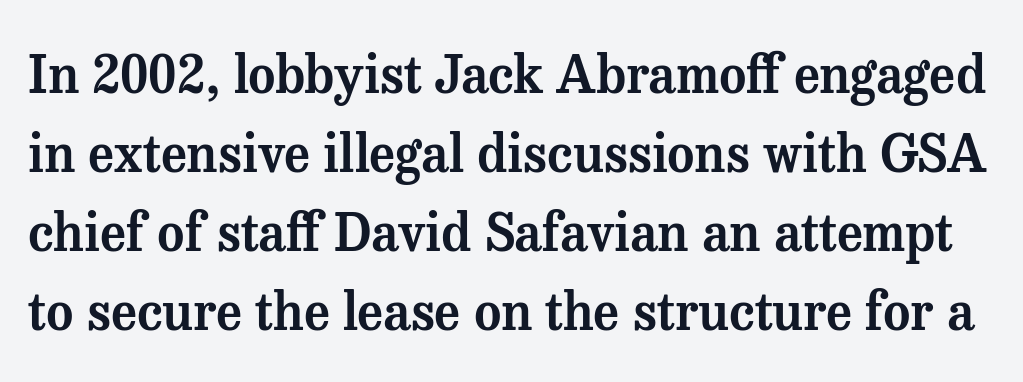
Q: Is the text italic (slanted)? A: No, it is upright.
Q: Is the typeface a serif or a sans-serif typeface? A: Serif.
Q: Is the text underlined? A: No.
Q: Is the spacing between letters normal or unusually wide? A: Normal.
Q: Is the spacing between lines tight, normal or loose? A: Normal.
Q: Width (condensed, normal, or wide)? A: Normal.
Q: Stroke contrast? A: Medium.
Q: x-height? A: Medium.
Q: Monospaced? A: No.
